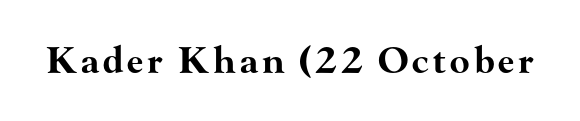
{"serif": "yes", "italic": "no", "bold": "yes", "weight": "bold", "width": "wide", "stroke_contrast": "high", "x_height": "small", "monospaced": "no", "underline": "no", "glyph_px": 36}
